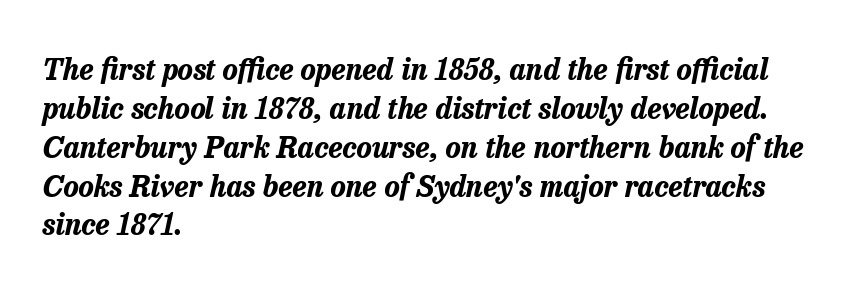
{"italic": "yes", "lean": "right", "slant_degrees": 13, "bold": "yes", "weight": "bold", "width": "normal", "stroke_contrast": "low", "x_height": "medium", "monospaced": "no", "underline": "no", "align": "left", "line_spacing": "normal", "line_spacing_ratio": 1.34, "letter_spacing": "normal", "letter_spacing_em": 0.0, "glyph_px": 29}
